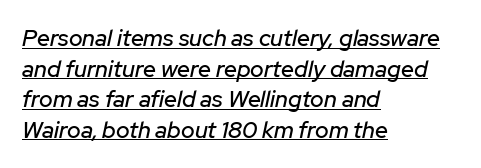
Q: Is the text italic (slanted)? A: Yes, it leans right by about 12 degrees.
Q: Is the text underlined? A: Yes.
Q: How is the paragraph aligned? A: Left-aligned.
Q: Is the spacing between letters normal or unusually wide? A: Normal.
Q: Is the spacing between lines tight, normal or loose? A: Normal.
